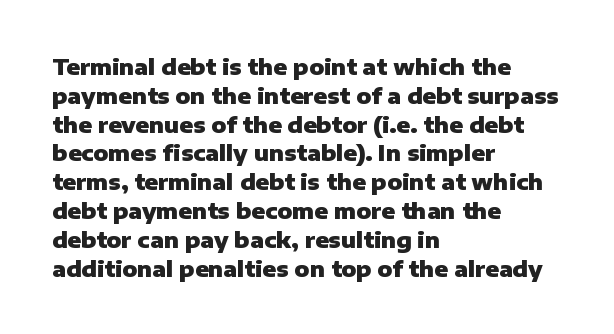
The rows are spaced the way most documents space them. Its strokes are broad and dark, the hallmark of bold type. Posture: upright roman. A bare baseline throughout the passage.
